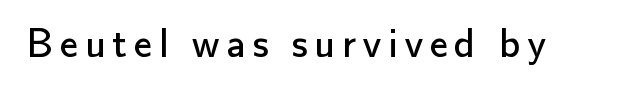
The image shows 41 px regular-weight sans-serif type, upright; set not underlined; low stroke contrast and a small x-height.
